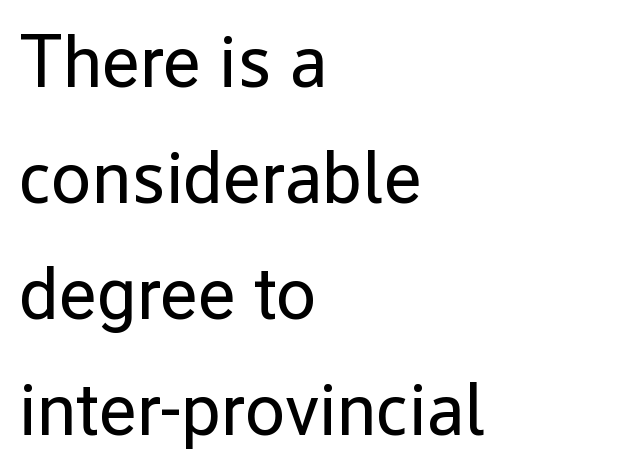
A student would call this left alignment; a typographer would say flush left, rag right. No letter is thick-stroked: the sample isn't bold. Is there much room between lines? A standard amount, neither cramped nor airy. The letters advance in unequal steps, a hallmark of proportional type.
